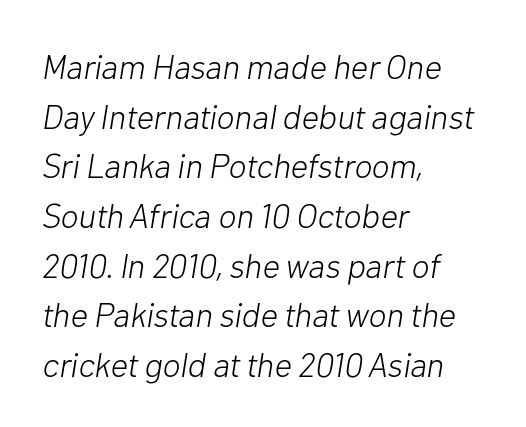
Unbolded letterforms with no extra heft. Descenders are the only things crossing below the line. The letters are slanted; this is an italic face. A normal amount of white space separates one row of letters from the next. The rendering uses natural spacing where letterforms have individual widths.
